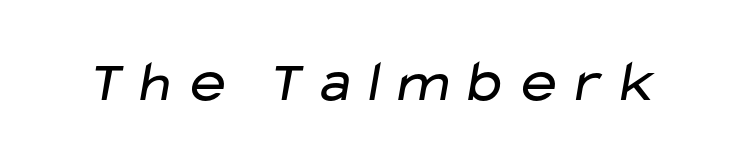
Q: Is the text bold? A: No.
Q: Is the typeface a serif or a sans-serif typeface? A: Sans-serif.
Q: Is the text underlined? A: No.
Q: Width (condensed, normal, or wide)? A: Wide.
Q: Stroke contrast? A: Low.
Q: x-height? A: Medium.
Q: Monospaced? A: No.
